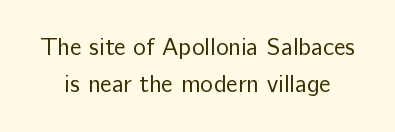
{"italic": "no", "bold": "no", "underline": "no", "line_spacing": "normal", "line_spacing_ratio": 1.54, "letter_spacing": "normal", "letter_spacing_em": 0.0, "glyph_px": 24}
